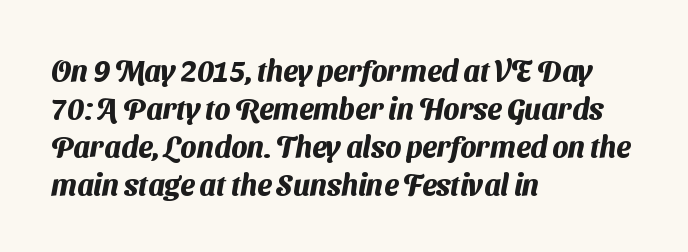
{"serif": "no", "bold": "yes", "weight": "heavy", "width": "normal", "stroke_contrast": "medium", "x_height": "medium", "monospaced": "no", "underline": "no", "align": "left", "line_spacing": "normal", "line_spacing_ratio": 1.31, "letter_spacing": "normal", "letter_spacing_em": 0.0, "glyph_px": 29}
